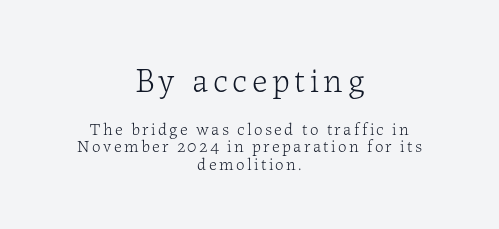
The whitespace from short lines is split evenly between both sides. If you measured baseline to baseline, you'd find a short distance. Each letter's strokes conclude with small projecting serifs. The composition opens big and finishes small. The weight would be labelled regular, book, light, or lighter still.
